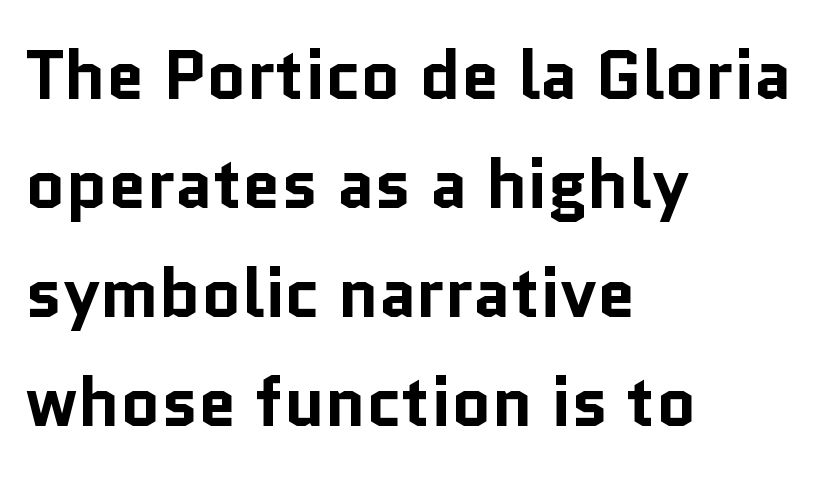
Q: Is the text bold? A: Yes.
Q: Is the text italic (slanted)? A: No, it is upright.
Q: Is the typeface a serif or a sans-serif typeface? A: Sans-serif.
Q: Is the text underlined? A: No.
Q: How is the paragraph aligned? A: Left-aligned.
Q: Is the spacing between letters normal or unusually wide? A: Normal.
Q: Is the spacing between lines tight, normal or loose? A: Normal.
Q: Width (condensed, normal, or wide)? A: Normal.
Q: Stroke contrast? A: Low.
Q: x-height? A: Medium.
Q: Monospaced? A: No.
